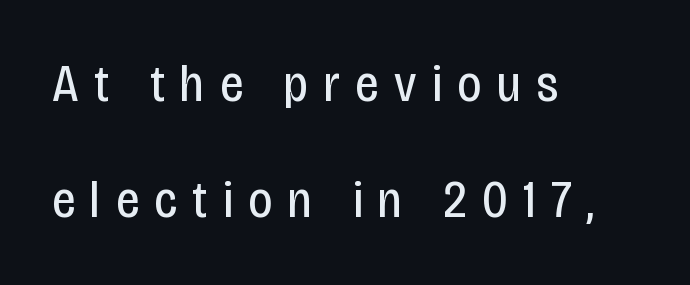
Vertically, the passage feels expansive, rows floating well apart. Is the letter spacing exaggerated? Yes — the characters are pushed far apart. The space directly below the letters is spotless. The lettering stays uniformly vertical, giving the passage a roman look. Nope, no serifs anywhere on these letters.
